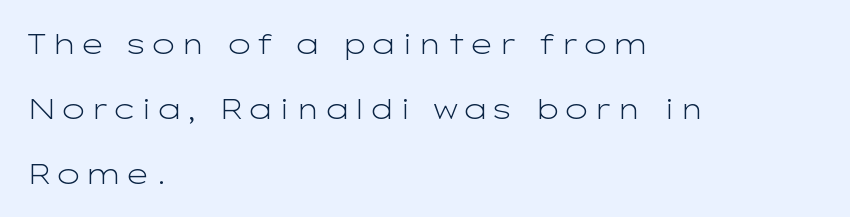
The image shows 28 px light, wide sans-serif type, upright; set left-aligned, loose line spacing (2.32x), not underlined; low stroke contrast and a medium x-height.
